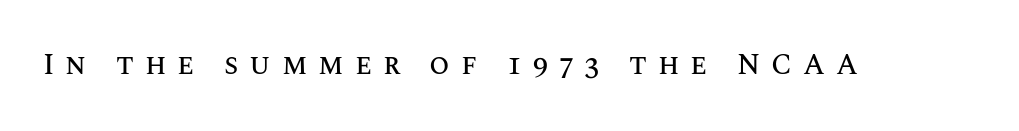
{"italic": "no", "width": "normal", "stroke_contrast": "medium", "x_height": "large", "monospaced": "no", "underline": "no", "letter_spacing": "wide", "letter_spacing_em": 0.38, "glyph_px": 29}
